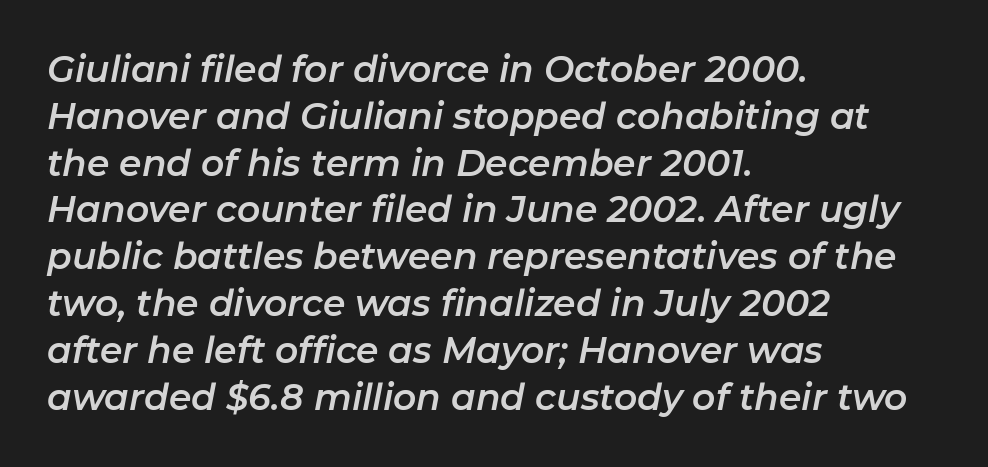
{"italic": "yes", "lean": "right", "slant_degrees": 11, "width": "normal", "stroke_contrast": "low", "x_height": "medium", "monospaced": "no", "underline": "no", "align": "left", "line_spacing": "normal", "line_spacing_ratio": 1.3, "letter_spacing": "normal", "letter_spacing_em": 0.0, "glyph_px": 36}
